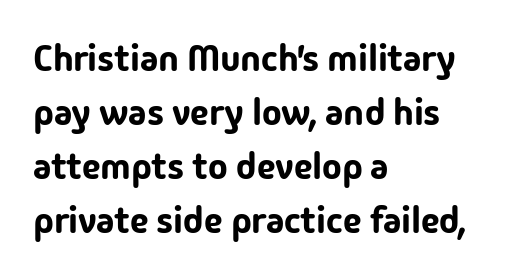
{"serif": "no", "italic": "no", "width": "normal", "stroke_contrast": "low", "x_height": "medium", "monospaced": "no", "underline": "no", "align": "left", "line_spacing": "normal", "line_spacing_ratio": 1.46, "letter_spacing": "normal", "letter_spacing_em": 0.0, "glyph_px": 37}
